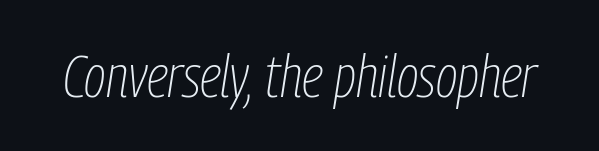
A typesetter would mark this as italic. Lines of text with bare space underneath. The font sits on the lighter half of the weight spectrum, regular included. Do the characters align in a grid? No, the font is proportional.
